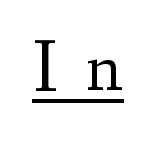
Q: Is the text bold? A: No.
Q: Is the text italic (slanted)? A: No, it is upright.
Q: Is the typeface a serif or a sans-serif typeface? A: Serif.
Q: Is the text underlined? A: Yes.
Q: Is the spacing between letters normal or unusually wide? A: Unusually wide.
Q: Width (condensed, normal, or wide)? A: Normal.
Q: Stroke contrast? A: Medium.
Q: x-height? A: Small.
Q: Monospaced? A: No.
